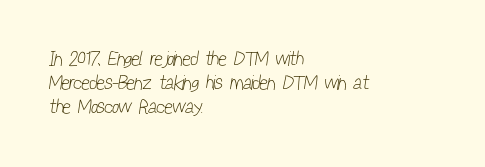
The strokes are not fattened; the text isn't bold. Default kerning and tracking; the words read as compact shapes. One-word summary of the alignment: left. Check under the words: just untouched page.
